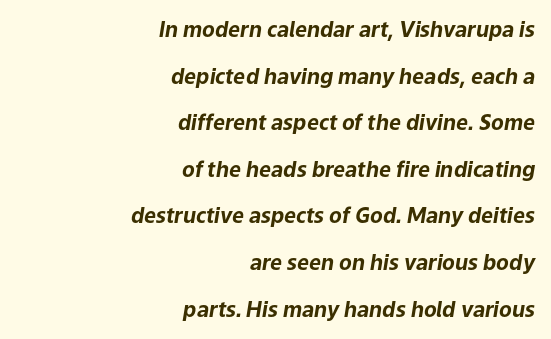
Q: Is the text bold? A: Yes.
Q: Is the text italic (slanted)? A: Yes, it leans right by about 9 degrees.
Q: Is the text underlined? A: No.
Q: How is the paragraph aligned? A: Right-aligned.
Q: Is the spacing between letters normal or unusually wide? A: Normal.
Q: Is the spacing between lines tight, normal or loose? A: Loose.
